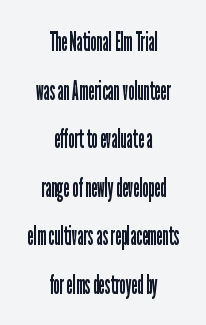
Is there any slant? The stems are plumb. Plain, unruled lines of type. Line starts and ends both wander, symmetrically. This sample uses plain, unmodified letter spacing.
